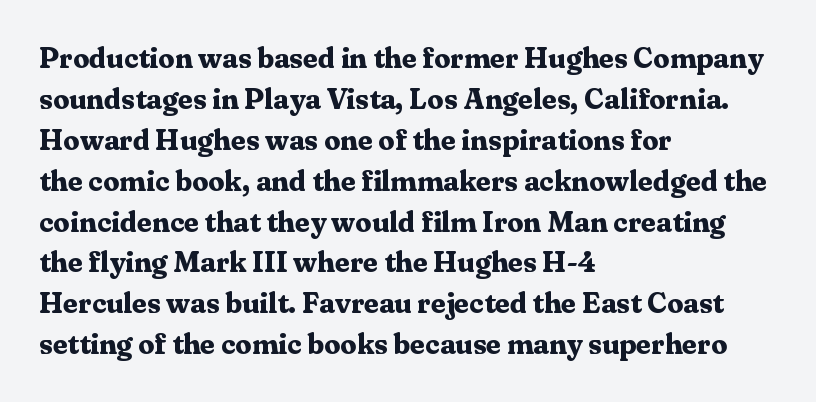
Q: Is the text bold? A: Yes.
Q: Is the text italic (slanted)? A: No, it is upright.
Q: Is the typeface a serif or a sans-serif typeface? A: Serif.
Q: Is the text underlined? A: No.
Q: How is the paragraph aligned? A: Left-aligned.
Q: Is the spacing between letters normal or unusually wide? A: Normal.
Q: Is the spacing between lines tight, normal or loose? A: Normal.
Q: Width (condensed, normal, or wide)? A: Normal.
Q: Stroke contrast? A: Medium.
Q: x-height? A: Medium.
Q: Monospaced? A: No.
